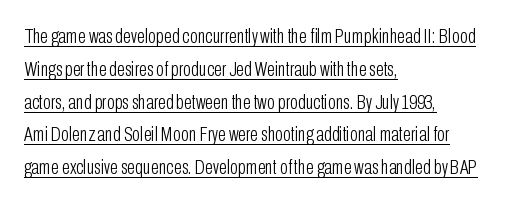
{"italic": "no", "bold": "no", "underline": "yes", "align": "left", "line_spacing": "normal", "line_spacing_ratio": 1.56, "letter_spacing": "normal", "letter_spacing_em": 0.0, "glyph_px": 21}
